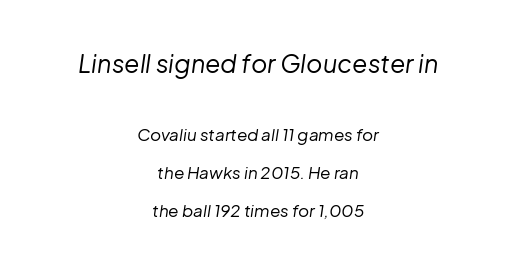
The letterforms sit shoulder to shoulder at normal distance. The face looks like a standard text weight, possibly lighter. The typography opts for an oblique posture over an upright one. Is there much room between lines? Yes — plenty of vertical air separates them.
